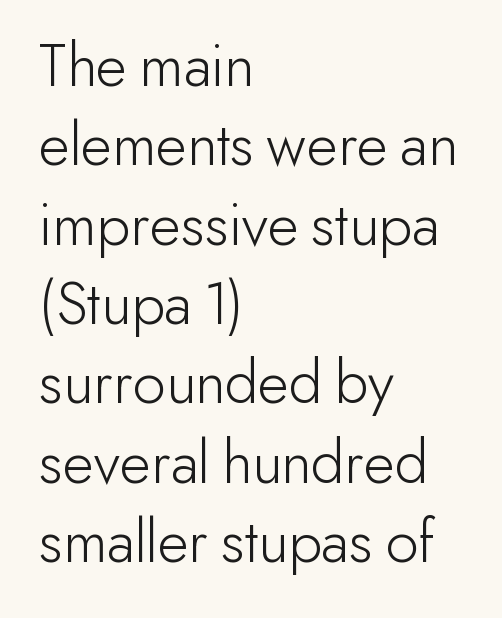
The image shows 64 px light sans-serif type, upright; set left-aligned, line spacing 1.24x, normal letter spacing, not underlined; low stroke contrast and a small x-height.
